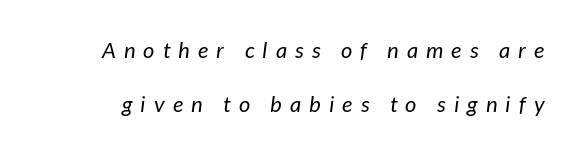
A great deal of white space separates one row of letters from the next. Does extra space separate the letters? Yes, quite a lot of it. The typography opts for an oblique posture over an upright one. Anything drawn beneath the words? Only blank space. Heaviness? Minimal to ordinary, like unemphasized prose.
